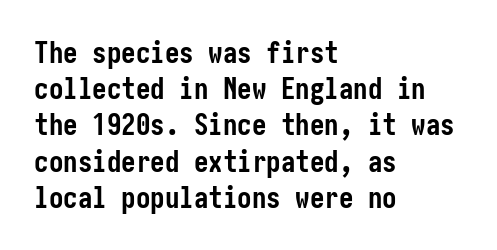
Q: Is the text bold? A: Yes.
Q: Is the text italic (slanted)? A: No, it is upright.
Q: Is the typeface a serif or a sans-serif typeface? A: Sans-serif.
Q: Is the text underlined? A: No.
Q: How is the paragraph aligned? A: Left-aligned.
Q: Is the spacing between letters normal or unusually wide? A: Normal.
Q: Is the spacing between lines tight, normal or loose? A: Normal.
Q: Width (condensed, normal, or wide)? A: Condensed.
Q: Stroke contrast? A: Low.
Q: x-height? A: Medium.
